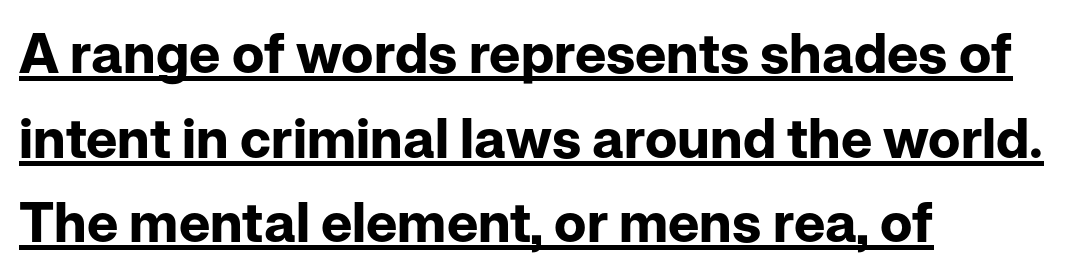
Q: Is the text bold? A: Yes.
Q: Is the text italic (slanted)? A: No, it is upright.
Q: Is the typeface a serif or a sans-serif typeface? A: Sans-serif.
Q: Is the text underlined? A: Yes.
Q: How is the paragraph aligned? A: Left-aligned.
Q: Is the spacing between letters normal or unusually wide? A: Normal.
Q: Is the spacing between lines tight, normal or loose? A: Normal.
Q: Width (condensed, normal, or wide)? A: Normal.
Q: Stroke contrast? A: Low.
Q: x-height? A: Medium.
Q: Monospaced? A: No.
